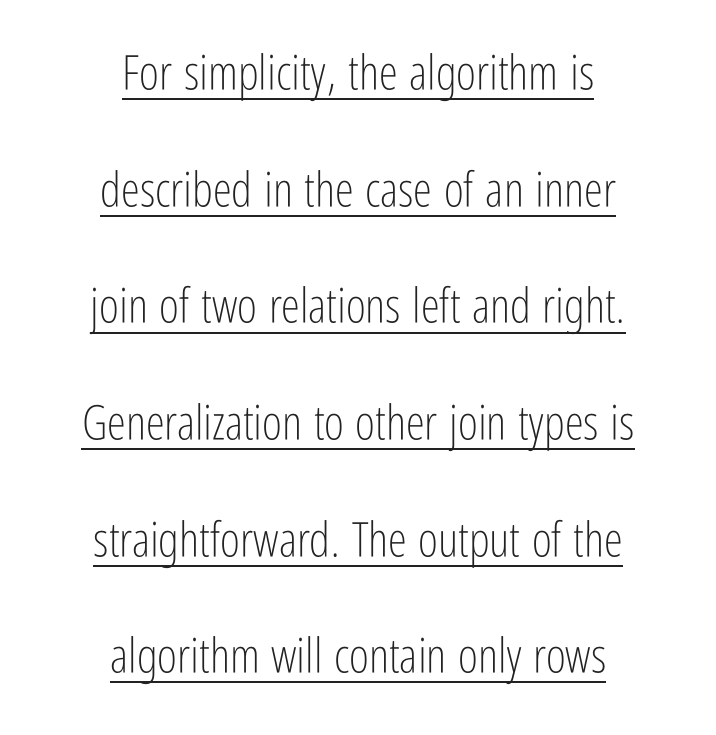
The image shows 48 px light, condensed sans-serif type, upright; set centered, loose line spacing (2.43x), normal letter spacing, underlined; low stroke contrast and a medium x-height.
